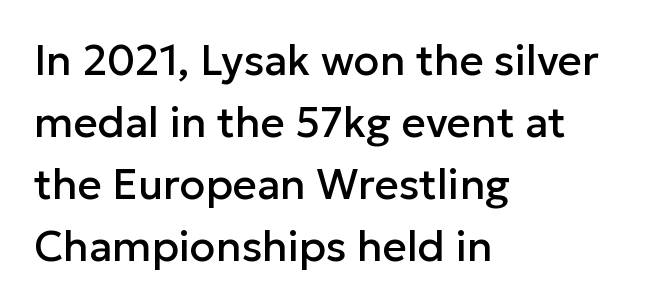
{"serif": "no", "italic": "no", "width": "normal", "stroke_contrast": "low", "x_height": "medium", "monospaced": "no", "underline": "no", "align": "left", "line_spacing": "normal", "line_spacing_ratio": 1.48, "letter_spacing": "normal", "letter_spacing_em": 0.0, "glyph_px": 42}
